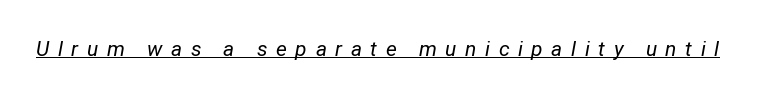
The image shows 21 px text type, italic (leaning right); set unusually wide letter spacing (+0.41 em), underlined.
